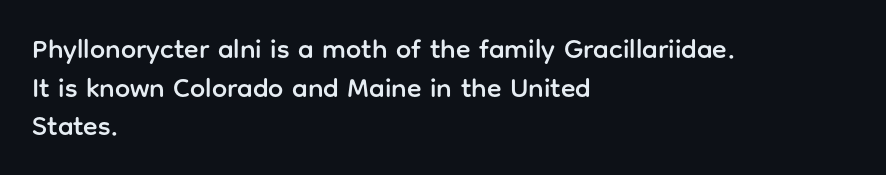
Q: Is the text italic (slanted)? A: No, it is upright.
Q: Is the text underlined? A: No.
Q: How is the paragraph aligned? A: Left-aligned.
Q: Is the spacing between letters normal or unusually wide? A: Normal.
Q: Is the spacing between lines tight, normal or loose? A: Normal.
